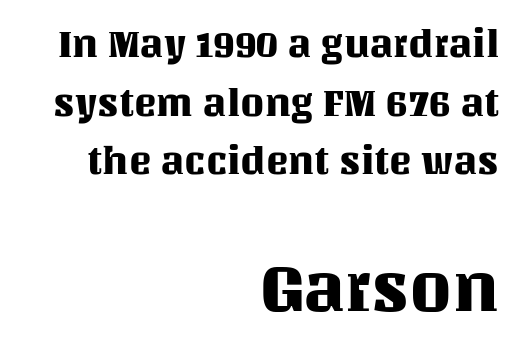
Small over large — that's the arrangement of the two blocks here. Is the block centered? No — it sits flush against the right margin. Check the space under the baseline: it is left empty. Varying glyph widths throughout — classic text-font behaviour. Reading down the column, the eye jumps a familiar distance to each next line. The horizontal fit of the characters is conventional and even.
